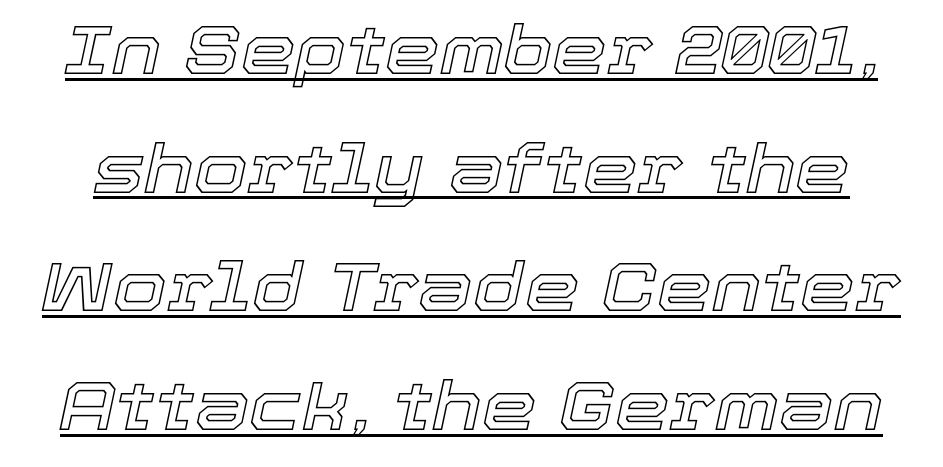
Q: Is the text italic (slanted)? A: Yes, it leans right by about 12 degrees.
Q: Is the text underlined? A: Yes.
Q: Is the spacing between letters normal or unusually wide? A: Normal.
Q: Width (condensed, normal, or wide)? A: Normal.
Q: x-height? A: Medium.
Q: Monospaced? A: No.
